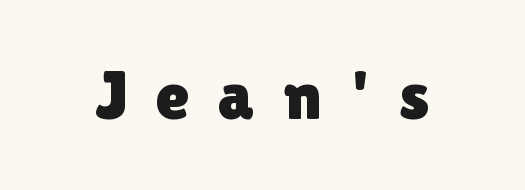
The image shows 69 px sans-serif type, upright; set unusually wide letter spacing (+0.42 em), not underlined; a medium x-height.
